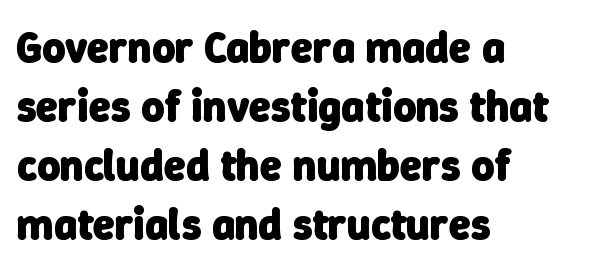
{"serif": "no", "bold": "yes", "weight": "heavy", "width": "normal", "stroke_contrast": "low", "x_height": "medium", "monospaced": "no", "underline": "no", "align": "left", "line_spacing": "normal", "line_spacing_ratio": 1.34, "letter_spacing": "normal", "letter_spacing_em": 0.0, "glyph_px": 44}
